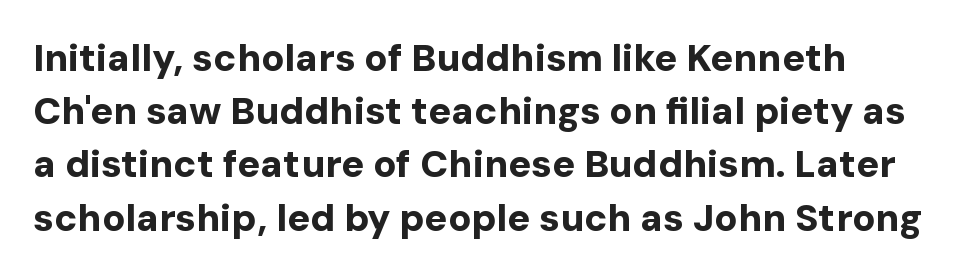
Q: Is the text bold? A: Yes.
Q: Is the text italic (slanted)? A: No, it is upright.
Q: Is the typeface a serif or a sans-serif typeface? A: Sans-serif.
Q: Is the text underlined? A: No.
Q: Is the spacing between letters normal or unusually wide? A: Normal.
Q: Is the spacing between lines tight, normal or loose? A: Normal.
Q: Width (condensed, normal, or wide)? A: Normal.
Q: Stroke contrast? A: Low.
Q: x-height? A: Medium.
Q: Monospaced? A: No.
